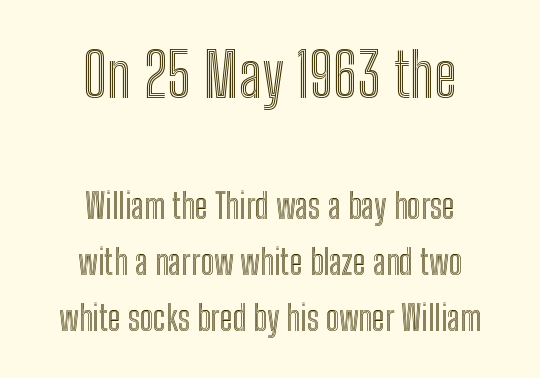
{"italic": "no", "width": "condensed", "x_height": "medium", "monospaced": "no", "underline": "no", "align": "center", "line_spacing": "normal", "line_spacing_ratio": 1.65, "letter_spacing": "normal", "letter_spacing_em": 0.0, "larger_block": "first", "size_ratio": 1.76, "glyph_px": 60}
